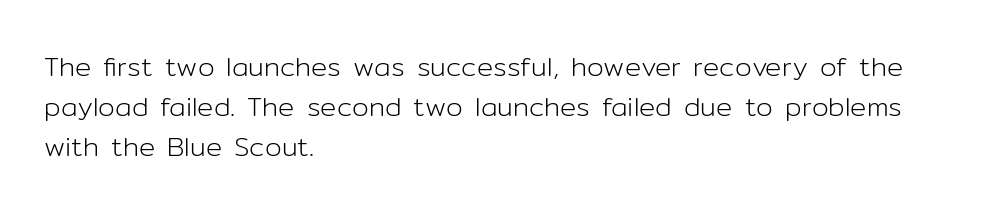
{"italic": "no", "bold": "no", "underline": "no", "align": "left", "line_spacing": "normal", "line_spacing_ratio": 1.48, "letter_spacing": "normal", "letter_spacing_em": 0.0, "glyph_px": 27}
